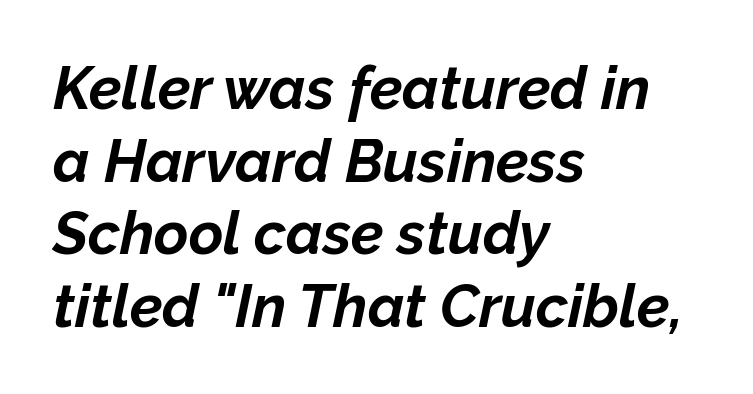
{"italic": "yes", "lean": "right", "slant_degrees": 12, "bold": "yes", "weight": "bold", "width": "normal", "stroke_contrast": "low", "x_height": "medium", "monospaced": "no", "underline": "no", "align": "left", "line_spacing_ratio": 1.23, "letter_spacing": "normal", "letter_spacing_em": 0.0, "glyph_px": 59}
